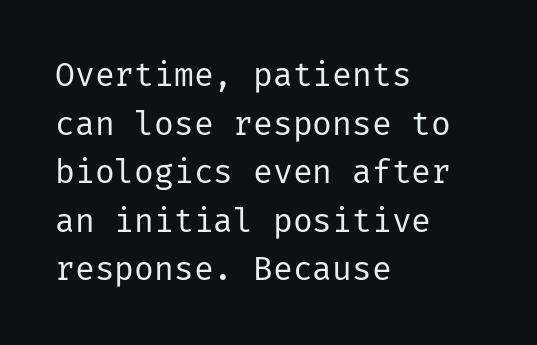
Q: Is the text bold? A: No.
Q: Is the text italic (slanted)? A: No, it is upright.
Q: Is the typeface a serif or a sans-serif typeface? A: Sans-serif.
Q: Is the text underlined? A: No.
Q: How is the paragraph aligned? A: Left-aligned.
Q: Is the spacing between letters normal or unusually wide? A: Normal.
Q: Is the spacing between lines tight, normal or loose? A: Normal.
Q: Width (condensed, normal, or wide)? A: Normal.
Q: Stroke contrast? A: Low.
Q: x-height? A: Medium.
